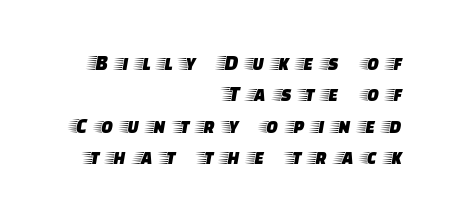
The image shows 22 px text type; set right-aligned, normal line spacing (1.43x), unusually wide letter spacing (+0.44 em), not underlined.
